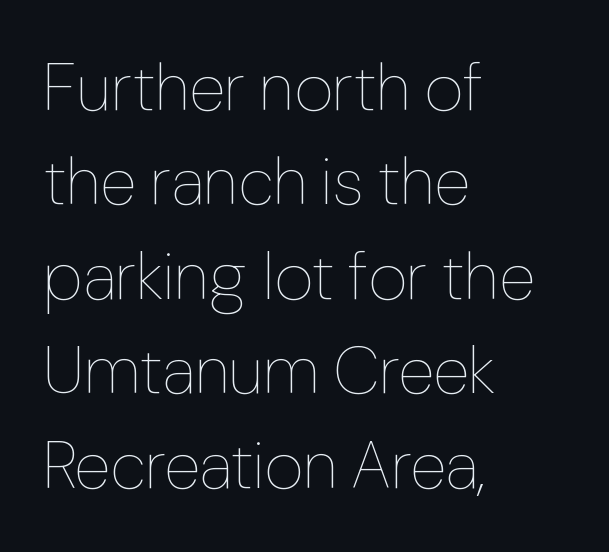
Q: Is the text bold? A: No.
Q: Is the text italic (slanted)? A: No, it is upright.
Q: Is the text underlined? A: No.
Q: How is the paragraph aligned? A: Left-aligned.
Q: Is the spacing between letters normal or unusually wide? A: Normal.
Q: Is the spacing between lines tight, normal or loose? A: Normal.
Q: Width (condensed, normal, or wide)? A: Normal.
Q: Stroke contrast? A: Low.
Q: x-height? A: Medium.
Q: Monospaced? A: No.
